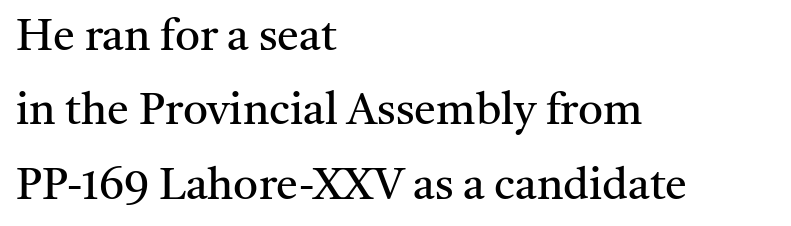
{"serif": "yes", "italic": "no", "bold": "no", "weight": "regular", "width": "normal", "stroke_contrast": "medium", "x_height": "medium", "monospaced": "no", "underline": "no", "align": "left", "line_spacing": "normal", "line_spacing_ratio": 1.69, "letter_spacing": "normal", "letter_spacing_em": 0.0, "glyph_px": 44}
